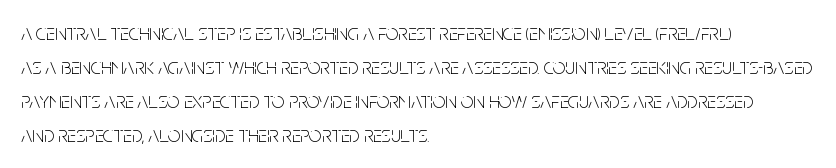
Q: Is the text bold? A: No.
Q: Is the text italic (slanted)? A: No, it is upright.
Q: Is the text underlined? A: No.
Q: How is the paragraph aligned? A: Left-aligned.
Q: Is the spacing between letters normal or unusually wide? A: Normal.
Q: Is the spacing between lines tight, normal or loose? A: Normal.
